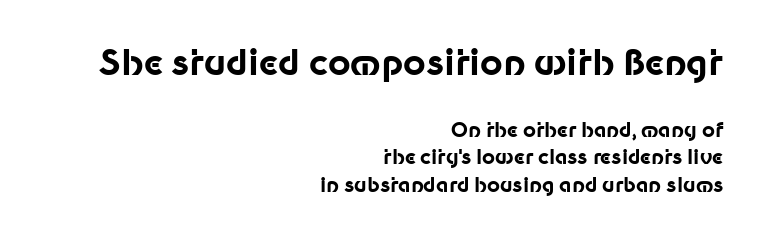
The image shows 35 px bold sans-serif type, upright; set right-aligned, normal line spacing (1.39x), normal letter spacing, not underlined; the first (top) block is 1.75x larger; low stroke contrast and a medium x-height.
